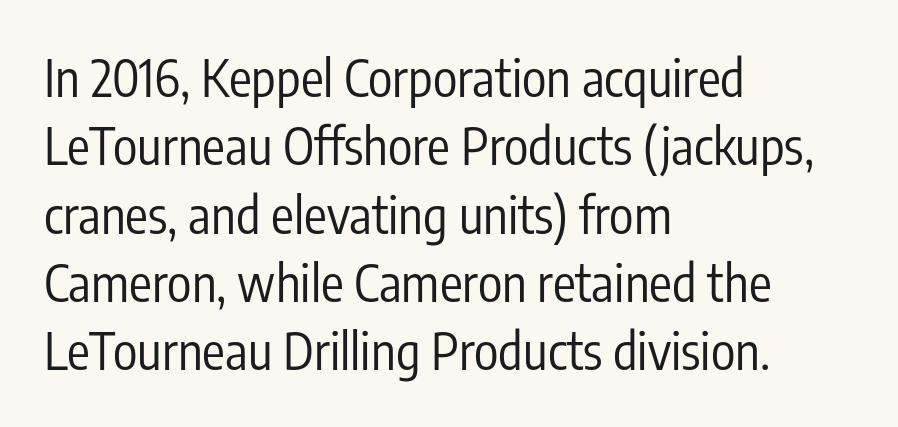
{"serif": "no", "italic": "no", "bold": "no", "weight": "regular", "width": "condensed", "stroke_contrast": "low", "x_height": "medium", "monospaced": "no", "underline": "no", "align": "left", "line_spacing": "normal", "line_spacing_ratio": 1.34, "letter_spacing": "normal", "letter_spacing_em": 0.0, "glyph_px": 51}
